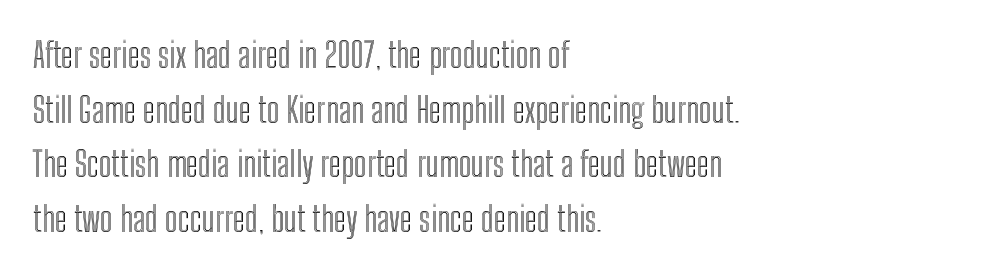
Q: Is the text italic (slanted)? A: No, it is upright.
Q: Is the text underlined? A: No.
Q: How is the paragraph aligned? A: Left-aligned.
Q: Is the spacing between letters normal or unusually wide? A: Normal.
Q: Is the spacing between lines tight, normal or loose? A: Normal.
Q: Width (condensed, normal, or wide)? A: Condensed.
Q: x-height? A: Medium.
Q: Monospaced? A: No.
